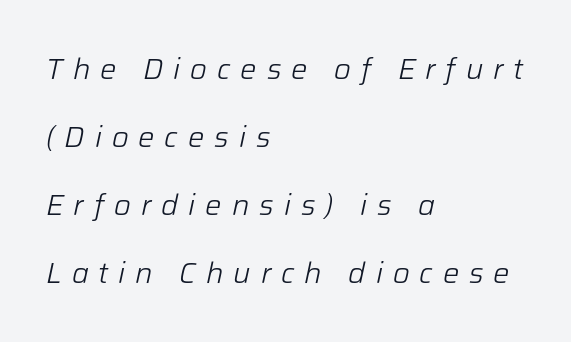
{"italic": "yes", "lean": "right", "slant_degrees": 12, "bold": "no", "weight": "light", "width": "normal", "stroke_contrast": "low", "x_height": "medium", "monospaced": "no", "underline": "no", "align": "left", "line_spacing": "loose", "line_spacing_ratio": 2.34, "letter_spacing": "wide", "letter_spacing_em": 0.34, "glyph_px": 29}
